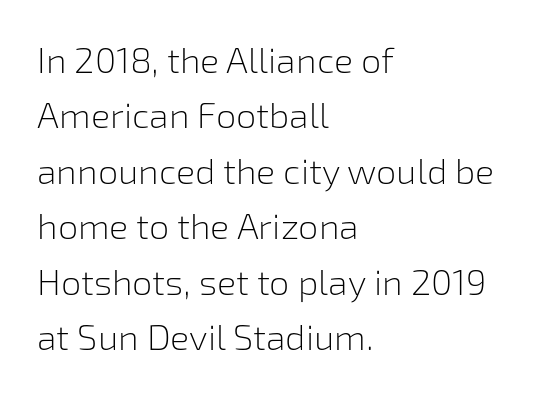
The glyphs are unaccompanied by any horizontal stroke below them. The letters stand straight up with perfectly vertical stems. Short note: letters normally spaced. Alignment: flush left. You could not count columns in this text — the font is proportionally spaced. Typographically, this falls in the sans-serif category.
